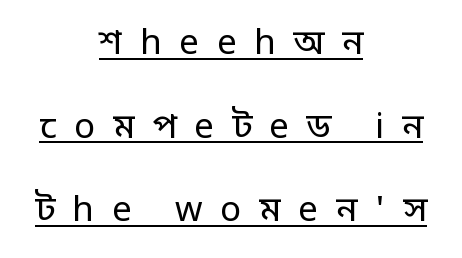
Q: Is the text bold? A: No.
Q: Is the text italic (slanted)? A: No, it is upright.
Q: Is the typeface a serif or a sans-serif typeface? A: Sans-serif.
Q: Is the text underlined? A: Yes.
Q: How is the paragraph aligned? A: Centered.
Q: Is the spacing between letters normal or unusually wide? A: Unusually wide.
Q: Is the spacing between lines tight, normal or loose? A: Loose.
Q: Width (condensed, normal, or wide)? A: Normal.
Q: Stroke contrast? A: Low.
Q: x-height? A: Large.
Q: Monospaced? A: No.
